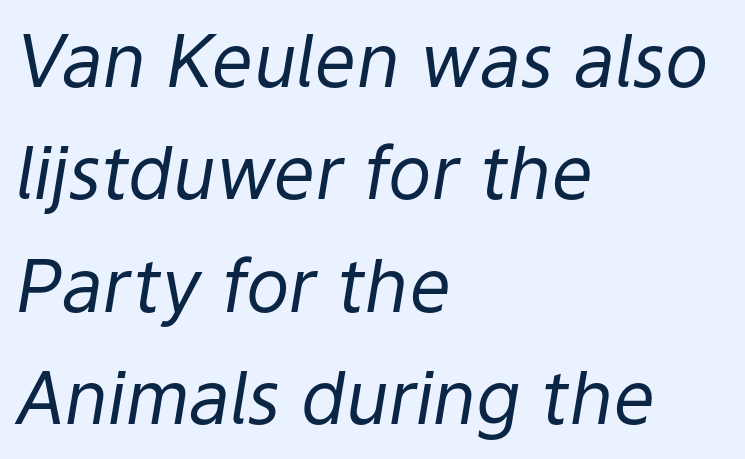
{"italic": "yes", "lean": "right", "slant_degrees": 9, "bold": "no", "weight": "regular", "width": "normal", "stroke_contrast": "low", "x_height": "medium", "monospaced": "no", "underline": "no", "align": "left", "line_spacing": "normal", "line_spacing_ratio": 1.54, "letter_spacing": "normal", "letter_spacing_em": 0.0, "glyph_px": 73}
